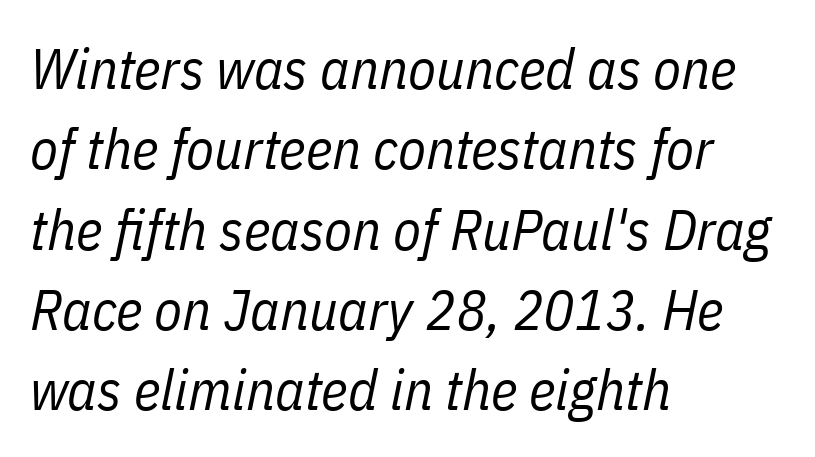
{"italic": "yes", "lean": "right", "slant_degrees": 11, "bold": "no", "weight": "regular", "width": "condensed", "stroke_contrast": "low", "x_height": "medium", "monospaced": "no", "underline": "no", "align": "left", "line_spacing": "normal", "line_spacing_ratio": 1.41, "letter_spacing": "normal", "letter_spacing_em": 0.0, "glyph_px": 57}
